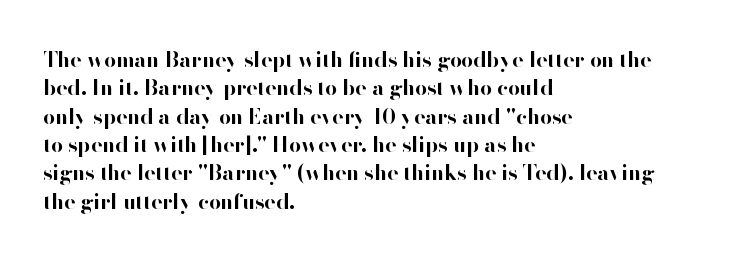
Q: Is the text bold? A: Yes.
Q: Is the text italic (slanted)? A: No, it is upright.
Q: Is the text underlined? A: No.
Q: How is the paragraph aligned? A: Left-aligned.
Q: Is the spacing between letters normal or unusually wide? A: Normal.
Q: Is the spacing between lines tight, normal or loose? A: Normal.
